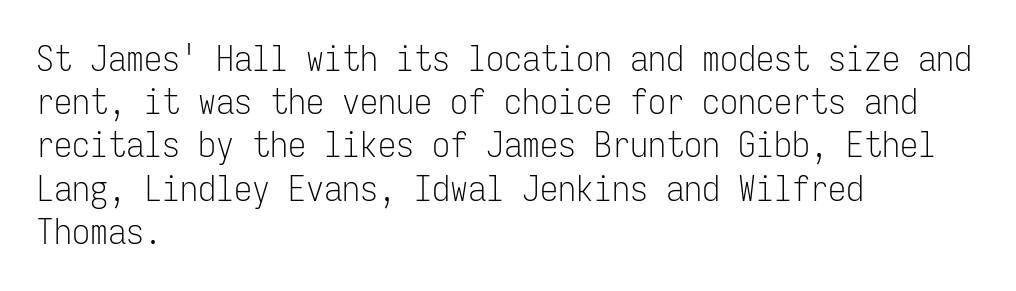
{"serif": "no", "italic": "no", "bold": "no", "weight": "light", "width": "condensed", "stroke_contrast": "low", "x_height": "medium", "monospaced": "yes", "underline": "no", "align": "left", "line_spacing_ratio": 1.2, "letter_spacing": "normal", "letter_spacing_em": 0.0, "glyph_px": 36}
